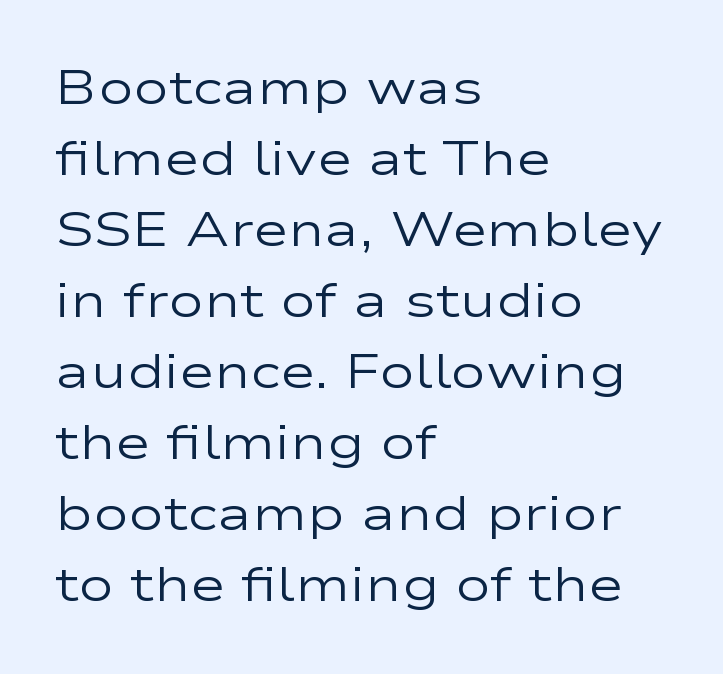
The image shows 48 px regular-weight, wide sans-serif type, upright; set left-aligned, normal line spacing (1.48x), normal letter spacing, not underlined; low stroke contrast and a medium x-height.
